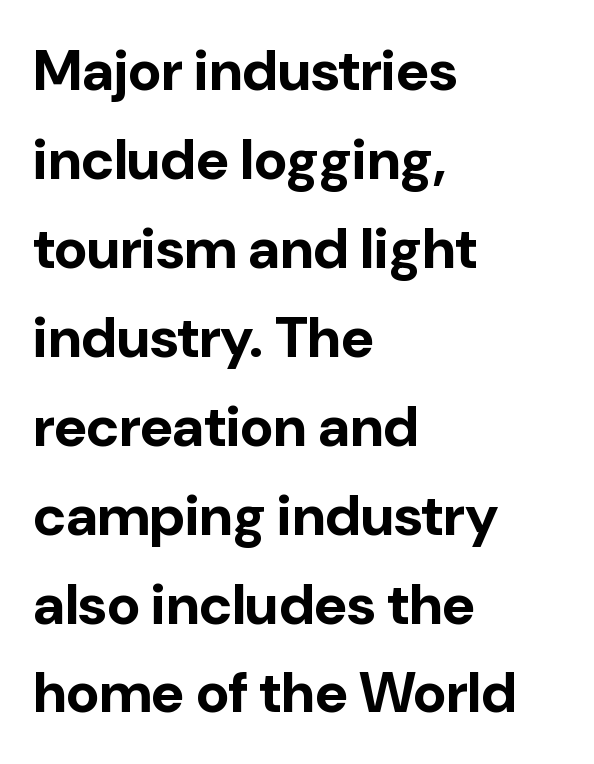
{"serif": "no", "italic": "no", "bold": "yes", "weight": "bold", "width": "normal", "stroke_contrast": "low", "x_height": "medium", "monospaced": "no", "underline": "no", "align": "left", "line_spacing": "normal", "line_spacing_ratio": 1.56, "letter_spacing": "normal", "letter_spacing_em": 0.0, "glyph_px": 57}
